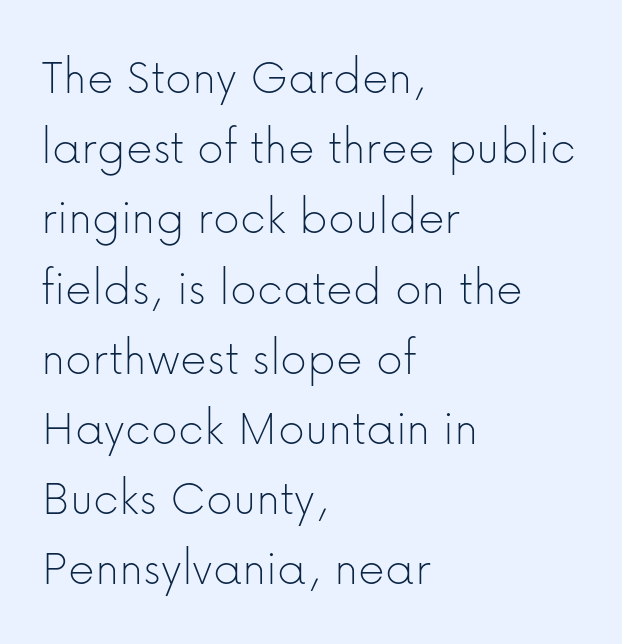
{"serif": "no", "italic": "no", "bold": "no", "weight": "thin", "width": "normal", "stroke_contrast": "low", "x_height": "medium", "monospaced": "no", "underline": "no", "align": "left", "line_spacing": "normal", "line_spacing_ratio": 1.35, "letter_spacing": "normal", "letter_spacing_em": 0.0, "glyph_px": 52}
